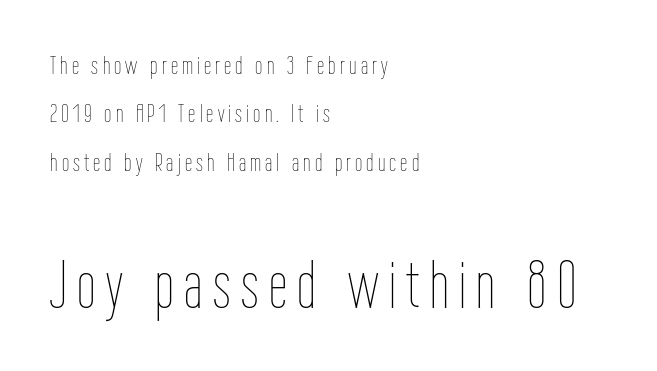
The image shows 66 px thin, condensed type, upright; set left-aligned, line spacing 1.86x, not underlined; the second (bottom) block is 2.54x larger; low stroke contrast and a medium x-height.
